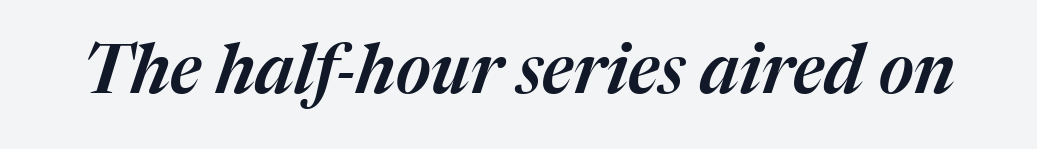
The image shows 68 px text type, italic (leaning right); set normal letter spacing, not underlined; medium stroke contrast and a medium x-height.
